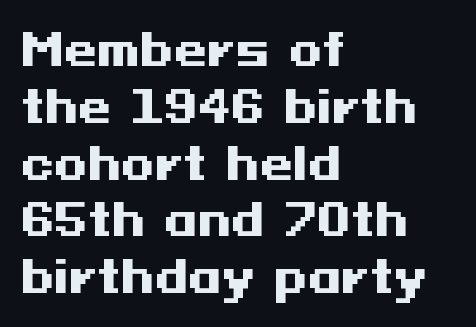
Q: Is the text bold? A: Yes.
Q: Is the text italic (slanted)? A: No, it is upright.
Q: Is the typeface a serif or a sans-serif typeface? A: Sans-serif.
Q: Is the text underlined? A: No.
Q: How is the paragraph aligned? A: Left-aligned.
Q: Is the spacing between letters normal or unusually wide? A: Normal.
Q: Is the spacing between lines tight, normal or loose? A: Normal.
Q: Width (condensed, normal, or wide)? A: Wide.
Q: Stroke contrast? A: Medium.
Q: x-height? A: Medium.
